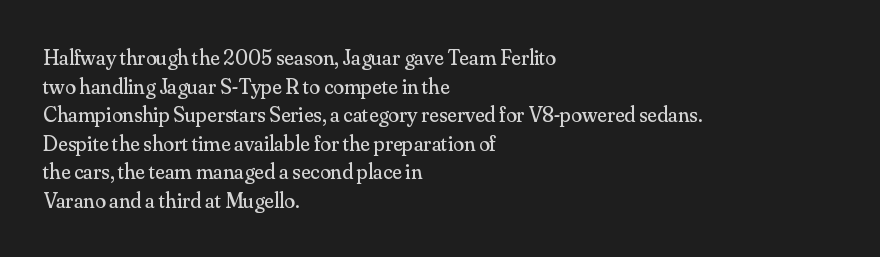
{"italic": "no", "bold": "no", "underline": "no", "align": "left", "line_spacing": "normal", "line_spacing_ratio": 1.3, "letter_spacing": "normal", "letter_spacing_em": 0.0, "glyph_px": 22}
